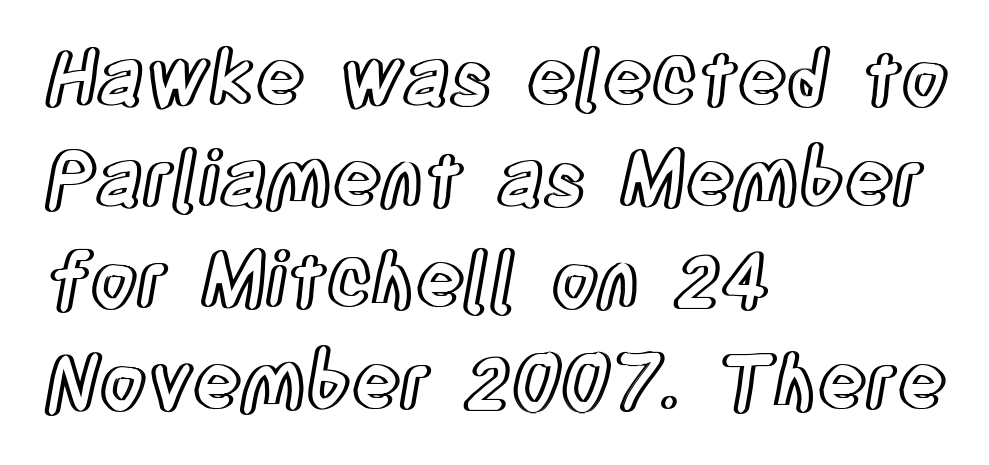
The image shows 75 px condensed type; set left-aligned, normal line spacing (1.35x), normal letter spacing, not underlined; a large x-height.
